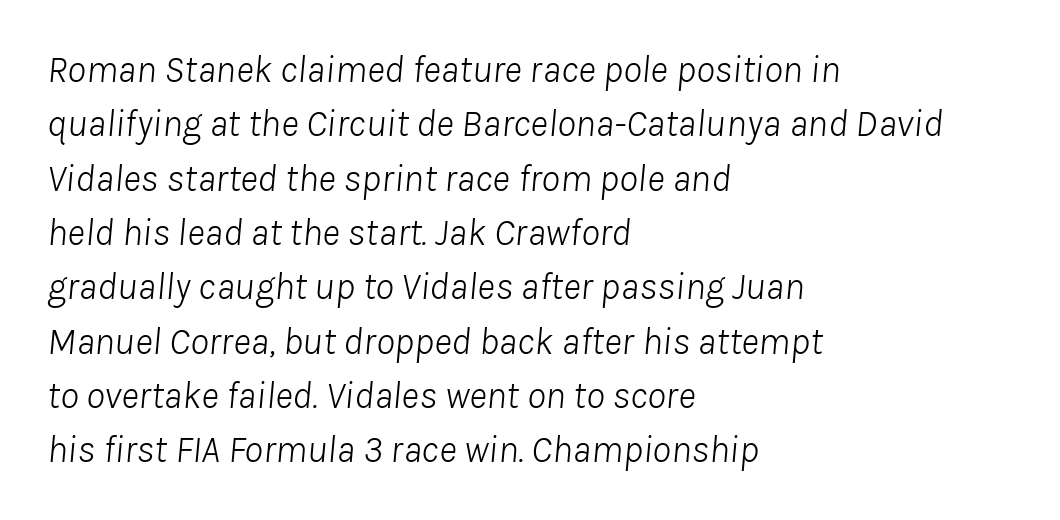
Each letter keeps its own natural width here, so spacing adapts to shape. Successive baselines arrive at the customary interval. The typeface has the unassuming heft of standard copy or less. The rendering anchors every line to the left-hand side.
